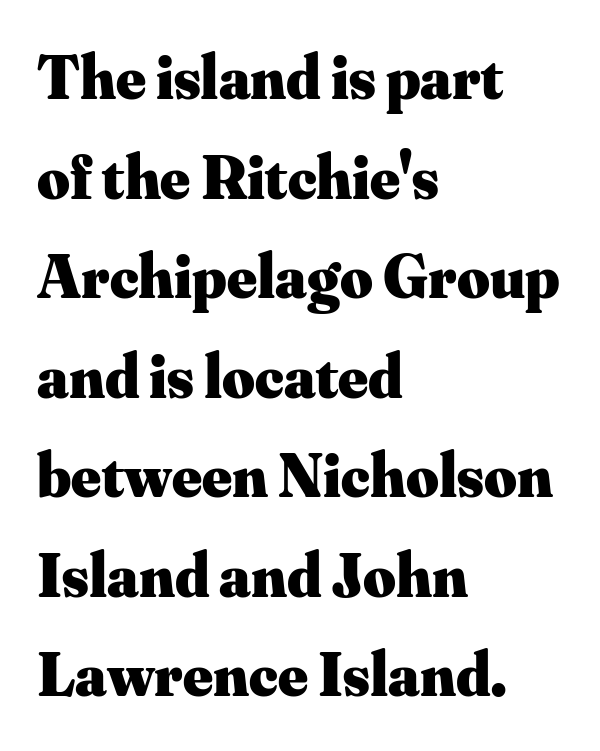
{"serif": "yes", "italic": "no", "bold": "yes", "weight": "heavy", "width": "normal", "stroke_contrast": "medium", "x_height": "small", "monospaced": "no", "underline": "no", "align": "left", "line_spacing": "normal", "line_spacing_ratio": 1.58, "letter_spacing": "normal", "letter_spacing_em": 0.0, "glyph_px": 63}
